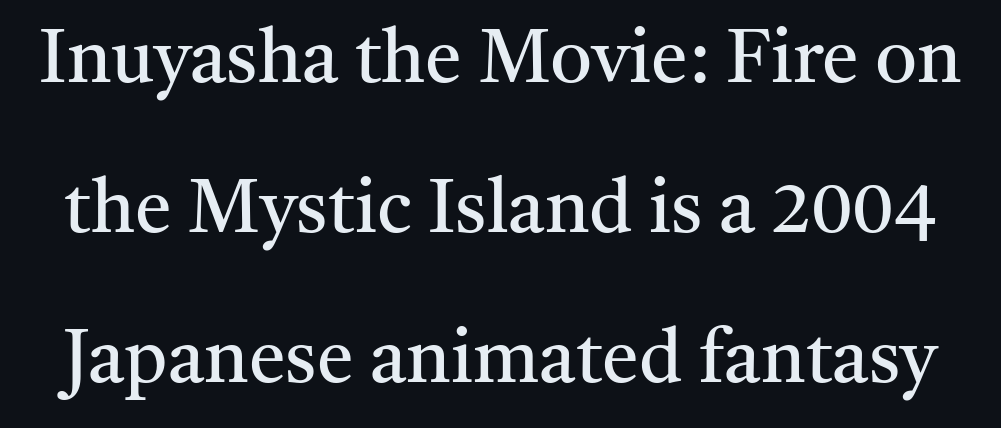
The line texture is even and compact thanks to regular tracking. No chunkiness to these letters — they're not bold. Is there much room between lines? Yes — plenty of vertical air separates them. You can tell from the footed stems that serif type was used. Looks like regular typesetting: each glyph gets only the width it needs.
